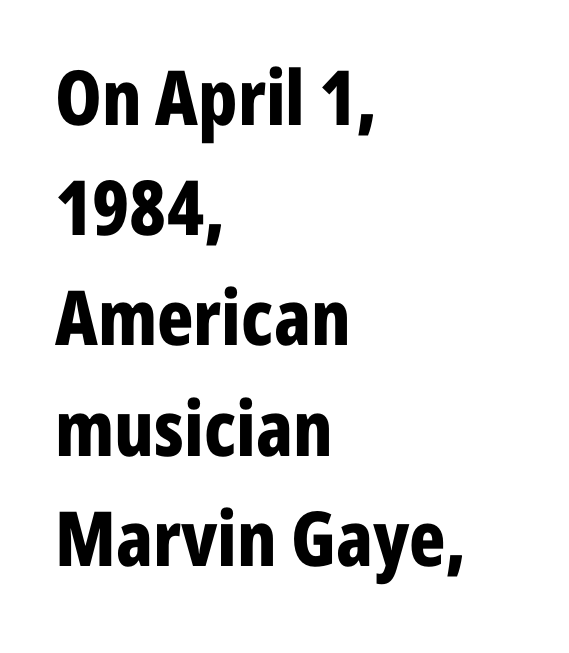
The image shows 76 px bold, condensed sans-serif type, upright; set left-aligned, normal line spacing (1.45x), normal letter spacing, not underlined; low stroke contrast and a medium x-height.
